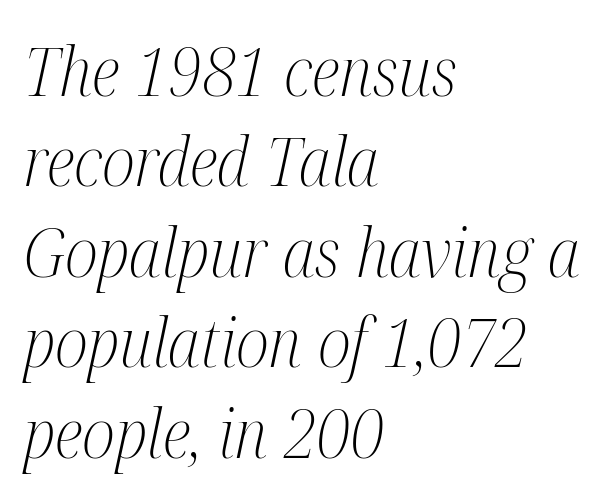
The image shows 68 px light, condensed serif type, italic (leaning right); set left-aligned, normal line spacing (1.33x), normal letter spacing, not underlined; medium stroke contrast and a medium x-height.
